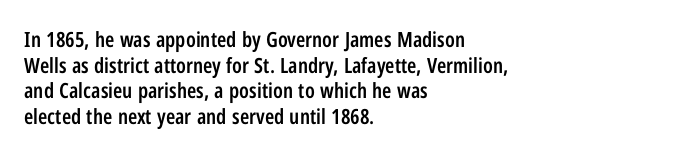
{"italic": "no", "bold": "semi", "underline": "no", "align": "left", "line_spacing_ratio": 1.22, "letter_spacing": "normal", "letter_spacing_em": 0.0, "glyph_px": 21}
